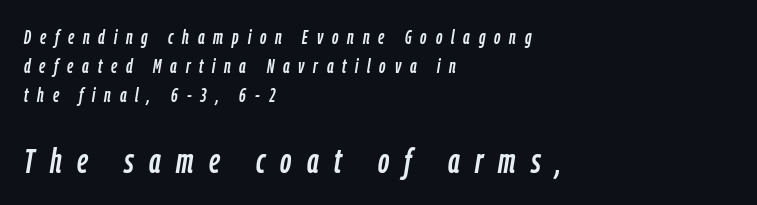
The rendering enlarges the type as you move from the upper chunk to the lower. Beneath every word, the page is bare. The face used here has a pronounced slope to its letters. Looks like regular typesetting: each glyph gets only the width it needs.
